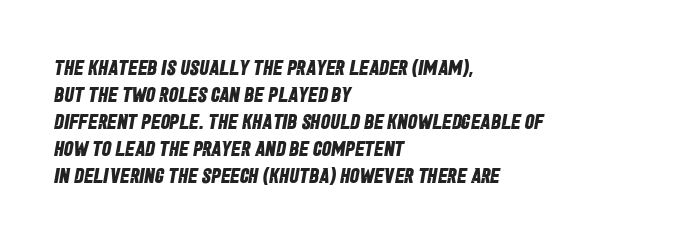
The space between consecutive lines is moderate. Left-aligned paragraph, ragged on the right. Just letters on the line, the space beneath them empty. Heft: maximum for text — a bold. Short note: letters normally spaced.
